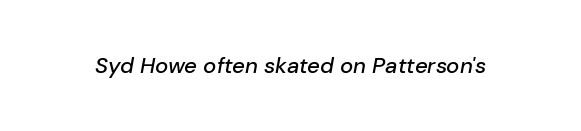
{"italic": "yes", "lean": "right", "slant_degrees": 10, "underline": "no", "letter_spacing": "normal", "letter_spacing_em": 0.0, "glyph_px": 22}
